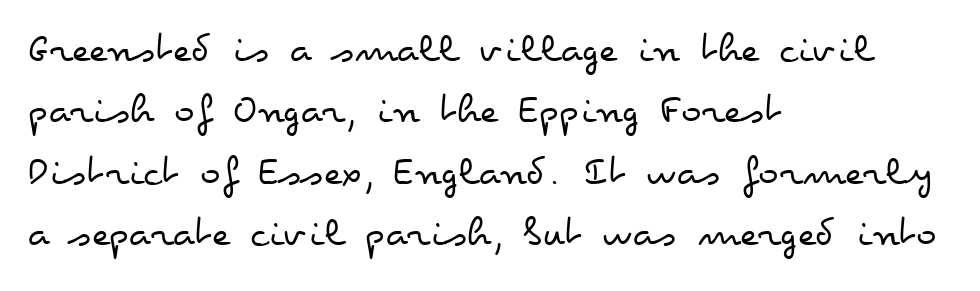
Q: Is the text bold? A: No.
Q: Is the text italic (slanted)? A: No, it is upright.
Q: Is the text underlined? A: No.
Q: How is the paragraph aligned? A: Left-aligned.
Q: Is the spacing between letters normal or unusually wide? A: Normal.
Q: Is the spacing between lines tight, normal or loose? A: Normal.
Q: Width (condensed, normal, or wide)? A: Wide.
Q: Stroke contrast? A: Low.
Q: x-height? A: Small.
Q: Monospaced? A: No.
